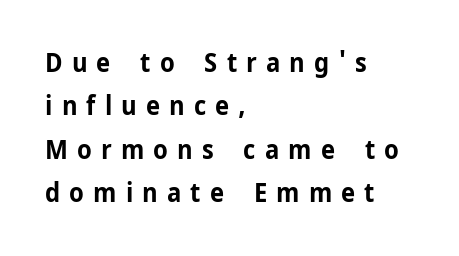
{"italic": "no", "bold": "yes", "underline": "no", "align": "left", "line_spacing": "normal", "line_spacing_ratio": 1.67, "letter_spacing": "wide", "letter_spacing_em": 0.35, "glyph_px": 26}
